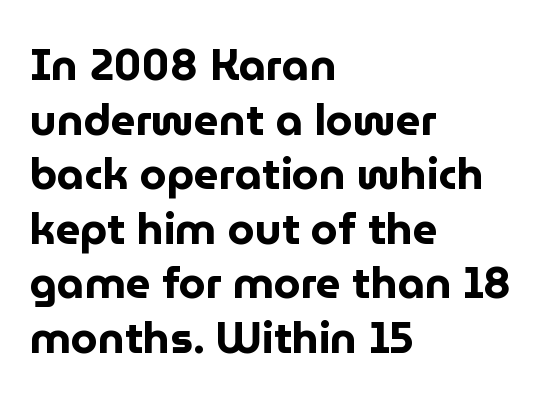
{"serif": "no", "italic": "no", "bold": "yes", "weight": "bold", "width": "normal", "stroke_contrast": "low", "x_height": "medium", "monospaced": "no", "underline": "no", "align": "left", "line_spacing": "normal", "line_spacing_ratio": 1.27, "letter_spacing": "normal", "letter_spacing_em": 0.0, "glyph_px": 43}
